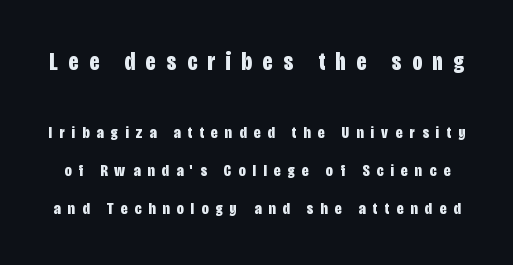
{"italic": "no", "bold": "yes", "underline": "no", "line_spacing": "loose", "line_spacing_ratio": 2.23, "letter_spacing": "wide", "letter_spacing_em": 0.43, "larger_block": "first", "size_ratio": 1.47, "glyph_px": 25}
